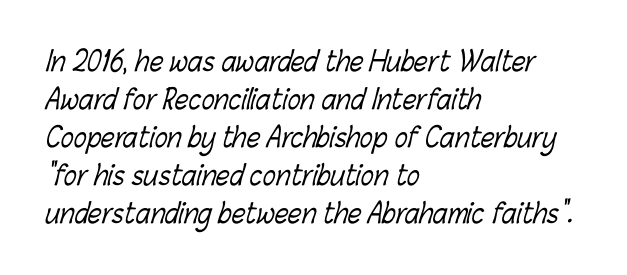
The image shows 27 px text type; set left-aligned, normal line spacing (1.41x), normal letter spacing, not underlined.
